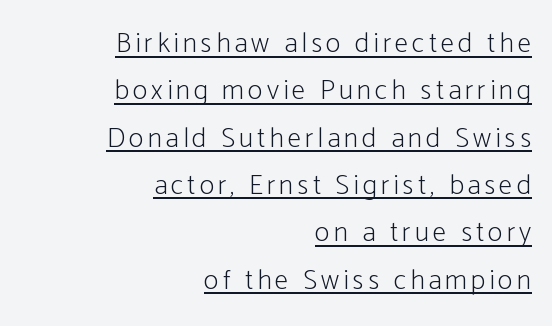
{"serif": "no", "italic": "no", "bold": "no", "weight": "light", "width": "condensed", "stroke_contrast": "low", "x_height": "medium", "monospaced": "no", "underline": "yes", "align": "right", "line_spacing": "normal", "line_spacing_ratio": 1.69, "glyph_px": 28}
